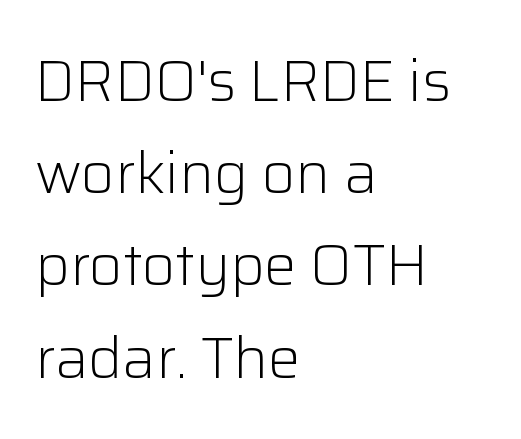
Q: Is the text bold? A: No.
Q: Is the text italic (slanted)? A: No, it is upright.
Q: Is the typeface a serif or a sans-serif typeface? A: Sans-serif.
Q: Is the text underlined? A: No.
Q: How is the paragraph aligned? A: Left-aligned.
Q: Is the spacing between letters normal or unusually wide? A: Normal.
Q: Is the spacing between lines tight, normal or loose? A: Normal.
Q: Width (condensed, normal, or wide)? A: Normal.
Q: Stroke contrast? A: Low.
Q: x-height? A: Medium.
Q: Monospaced? A: No.
